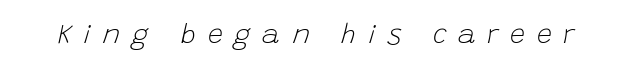
The image shows 27 px text type, italic (leaning right); set unusually wide letter spacing (+0.43 em), not underlined.
